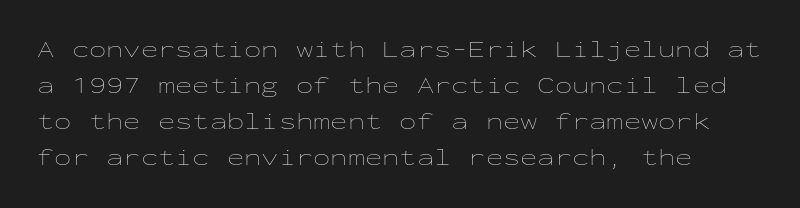
{"italic": "no", "bold": "no", "underline": "no", "line_spacing": "normal", "line_spacing_ratio": 1.57, "letter_spacing": "normal", "letter_spacing_em": 0.0, "glyph_px": 23}
